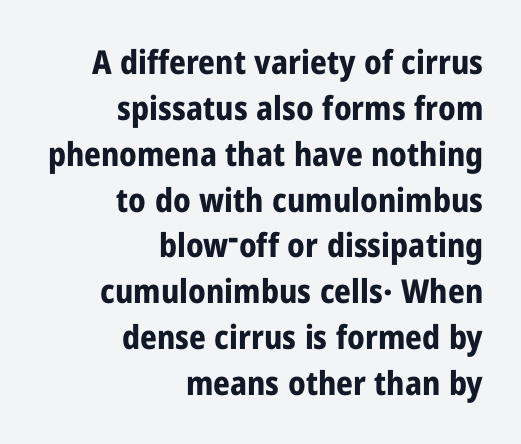
{"serif": "no", "italic": "no", "bold": "yes", "weight": "bold", "width": "condensed", "stroke_contrast": "low", "x_height": "medium", "monospaced": "no", "underline": "no", "align": "right", "line_spacing": "normal", "line_spacing_ratio": 1.39, "letter_spacing": "normal", "letter_spacing_em": 0.0, "glyph_px": 33}
